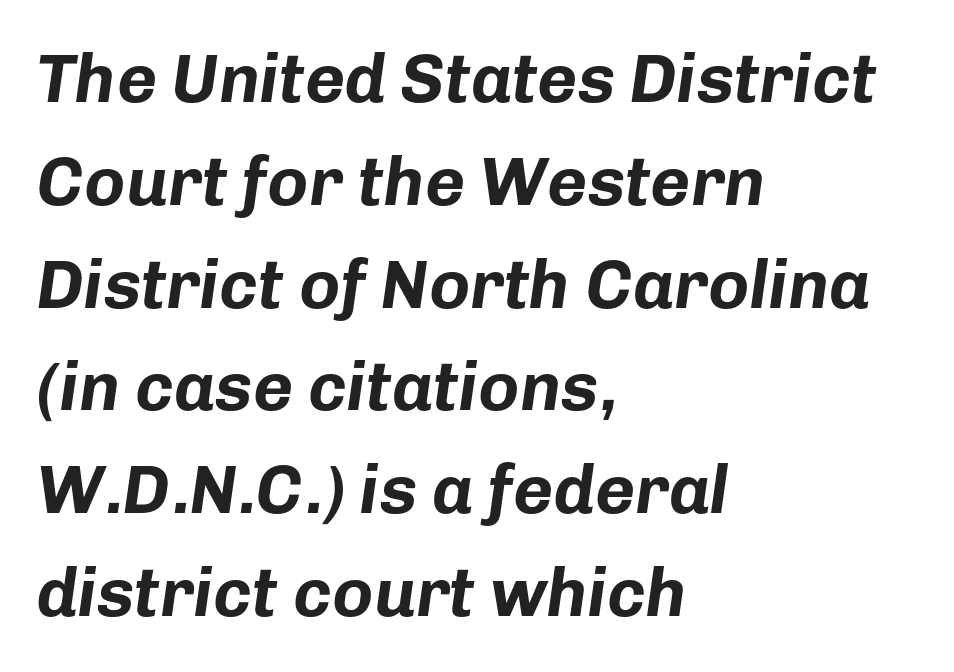
The image shows 69 px bold type, italic (leaning right); set left-aligned, normal line spacing (1.49x), normal letter spacing, not underlined; low stroke contrast and a medium x-height.
